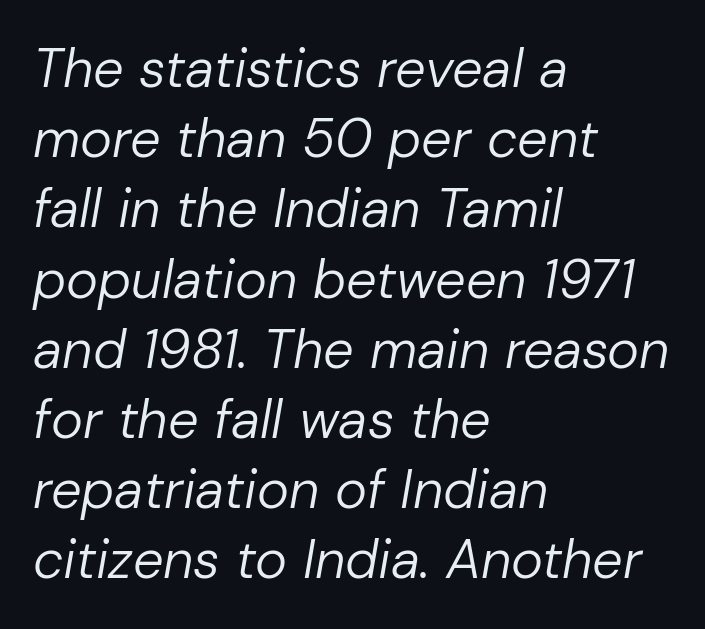
The image shows 54 px regular-weight type, italic (leaning right); set left-aligned, normal line spacing (1.3x), normal letter spacing, not underlined; low stroke contrast and a medium x-height.
